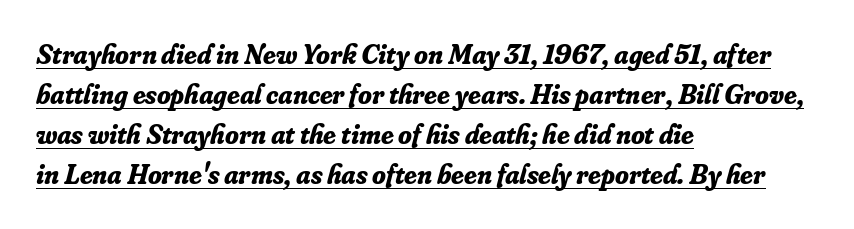
{"serif": "yes", "italic": "yes", "lean": "right", "slant_degrees": 16, "bold": "yes", "weight": "bold", "width": "normal", "stroke_contrast": "low", "x_height": "small", "monospaced": "no", "underline": "yes", "align": "left", "line_spacing": "normal", "line_spacing_ratio": 1.43, "letter_spacing": "normal", "letter_spacing_em": 0.0, "glyph_px": 28}
